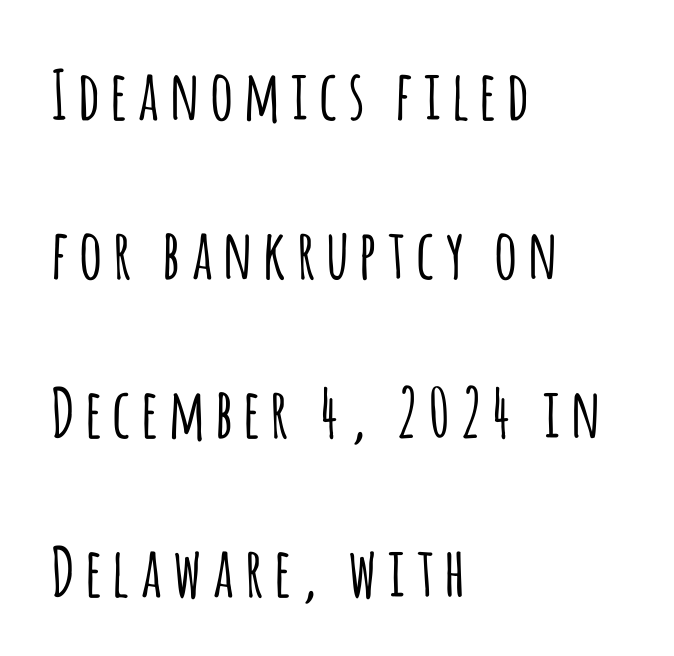
The baseline area is clear. Each letter's strokes conclude bluntly, with no projecting serifs. Tall strokes in this sample are plumb rather than angled. The rendering anchors every line to the left-hand side. This sample has the flowing, uneven cadence of proportional lettering. Quick note: interline space is abundant.
